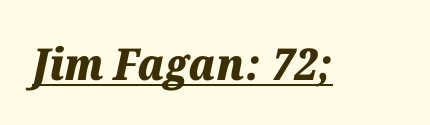
The image shows 44 px heavy type, italic (leaning right); set normal letter spacing, underlined; medium stroke contrast and a medium x-height.
